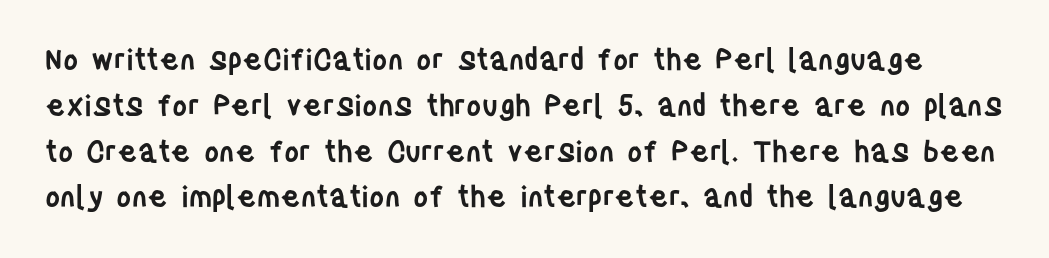
Q: Is the text bold? A: Semi-bold.
Q: Is the text italic (slanted)? A: No, it is upright.
Q: Is the typeface a serif or a sans-serif typeface? A: Sans-serif.
Q: Is the text underlined? A: No.
Q: Is the spacing between letters normal or unusually wide? A: Normal.
Q: Is the spacing between lines tight, normal or loose? A: Normal.
Q: Width (condensed, normal, or wide)? A: Condensed.
Q: Stroke contrast? A: Low.
Q: x-height? A: Large.
Q: Monospaced? A: No.
